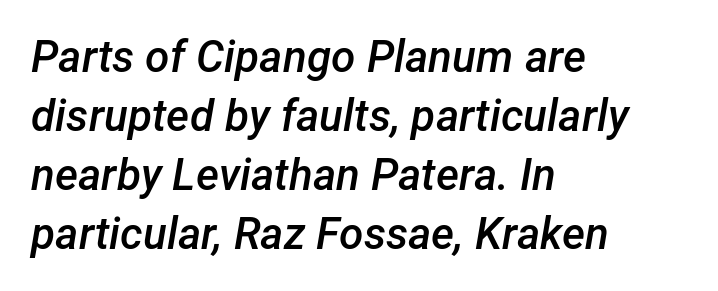
The image shows 44 px semibold type, italic (leaning right); set left-aligned, normal line spacing (1.34x), normal letter spacing, not underlined; low stroke contrast and a medium x-height.
